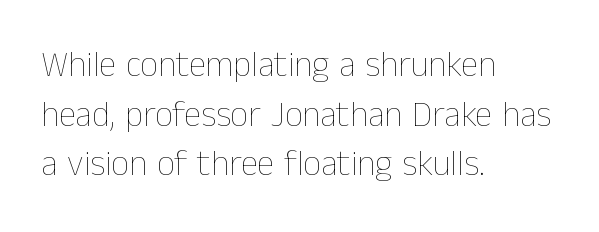
Proportional: the letters do not fall into vertical columns. Layout note: lines flush left. Style check: upright. Honestly, the letter spacing is just normal — you wouldn't notice it.
